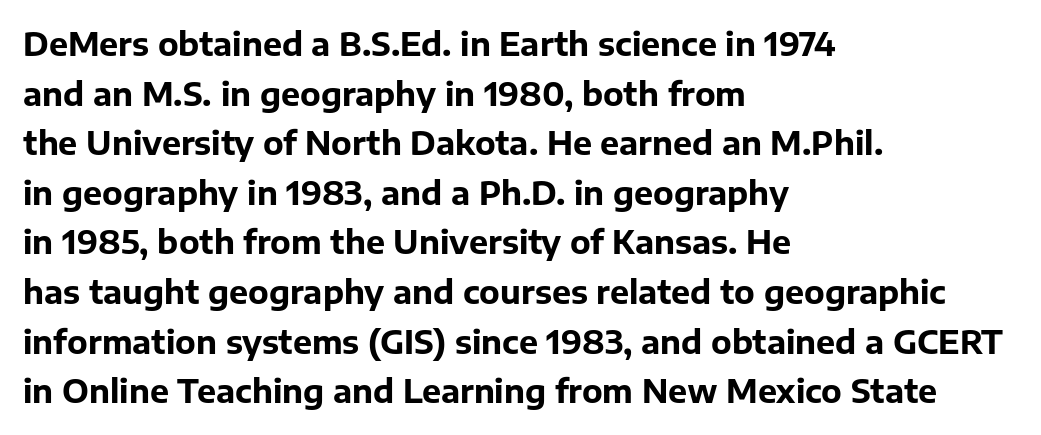
Q: Is the text bold? A: Yes.
Q: Is the text italic (slanted)? A: No, it is upright.
Q: Is the typeface a serif or a sans-serif typeface? A: Sans-serif.
Q: Is the text underlined? A: No.
Q: How is the paragraph aligned? A: Left-aligned.
Q: Is the spacing between letters normal or unusually wide? A: Normal.
Q: Is the spacing between lines tight, normal or loose? A: Normal.
Q: Width (condensed, normal, or wide)? A: Normal.
Q: Stroke contrast? A: Low.
Q: x-height? A: Medium.
Q: Monospaced? A: No.
